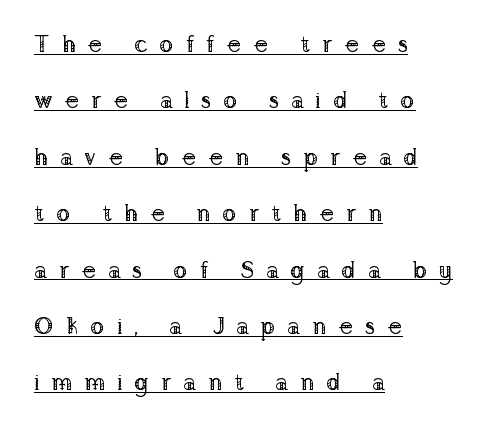
{"italic": "no", "bold": "no", "underline": "yes", "align": "left", "line_spacing": "loose", "line_spacing_ratio": 2.35, "letter_spacing": "wide", "letter_spacing_em": 0.49, "glyph_px": 24}
